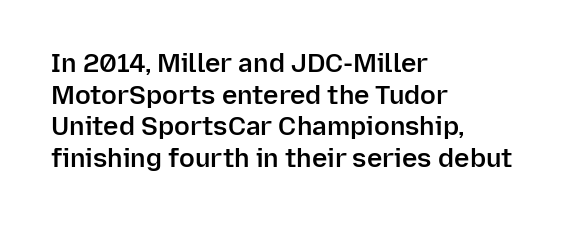
{"italic": "no", "bold": "semi", "underline": "no", "align": "left", "line_spacing_ratio": 1.22, "letter_spacing": "normal", "letter_spacing_em": 0.0, "glyph_px": 26}
